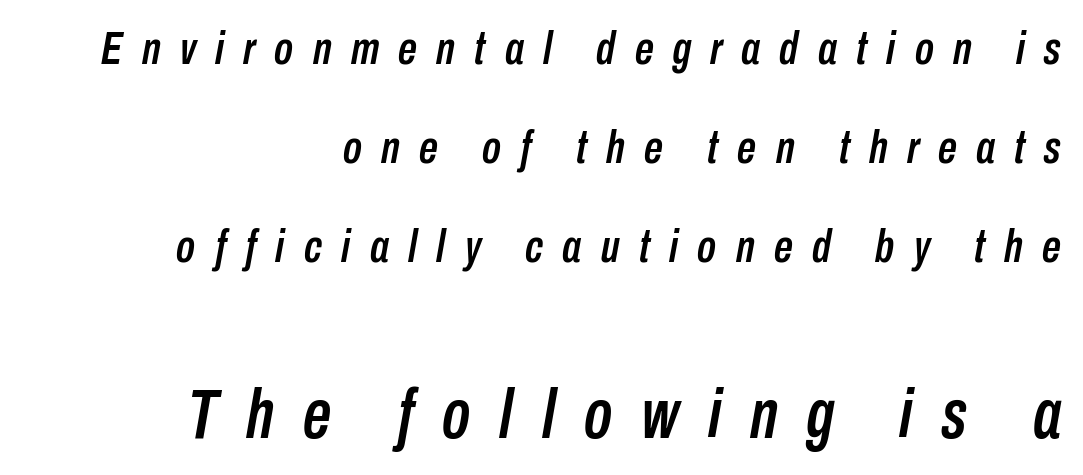
Q: Is the text italic (slanted)? A: Yes, it leans right by about 10 degrees.
Q: Is the text underlined? A: No.
Q: How is the paragraph aligned? A: Right-aligned.
Q: Is the spacing between letters normal or unusually wide? A: Unusually wide.
Q: Is the spacing between lines tight, normal or loose? A: Loose.
Q: Which block of text is set in a larger size, the first (top) or the second (bottom)? A: The second (bottom) one.
Q: Width (condensed, normal, or wide)? A: Condensed.
Q: Stroke contrast? A: Low.
Q: x-height? A: Medium.
Q: Monospaced? A: No.
